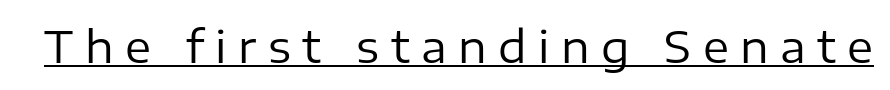
Q: Is the text bold? A: No.
Q: Is the text italic (slanted)? A: No, it is upright.
Q: Is the typeface a serif or a sans-serif typeface? A: Sans-serif.
Q: Is the text underlined? A: Yes.
Q: Is the spacing between letters normal or unusually wide? A: Unusually wide.
Q: Width (condensed, normal, or wide)? A: Normal.
Q: Stroke contrast? A: Low.
Q: x-height? A: Medium.
Q: Monospaced? A: No.
